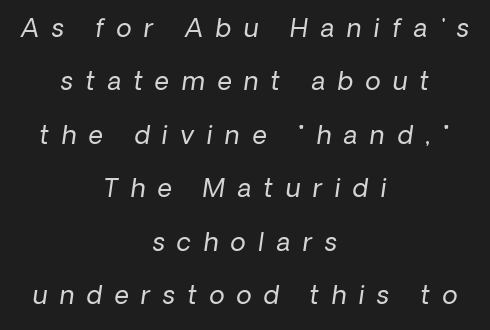
Compared with a flush-left layout, this one balances lines on the center instead. Inter-character spacing is expanded well beyond the font's built-in metrics. The area under the type is left untouched. Is the stroke heavy? The answer is a plain regular-or-lighter.
